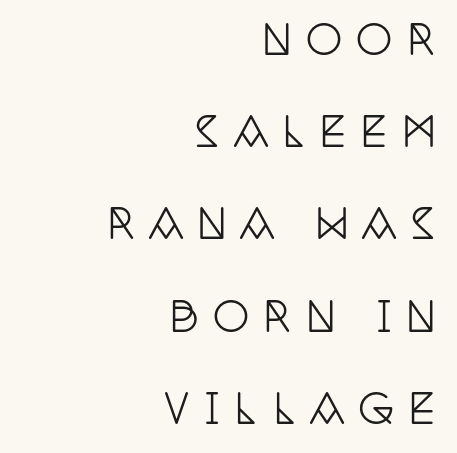
{"serif": "yes", "italic": "no", "width": "condensed", "stroke_contrast": "low", "x_height": "large", "monospaced": "no", "underline": "no", "align": "right", "line_spacing": "loose", "line_spacing_ratio": 2.25, "letter_spacing": "wide", "letter_spacing_em": 0.33, "glyph_px": 41}
